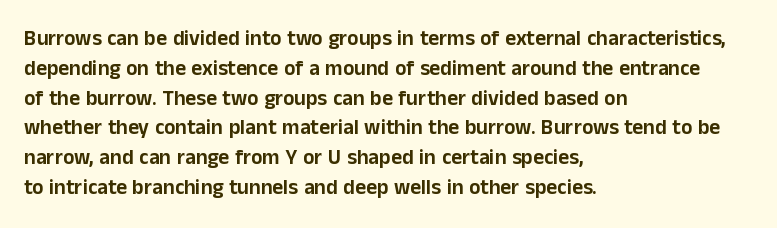
{"italic": "no", "underline": "no", "align": "left", "line_spacing": "normal", "line_spacing_ratio": 1.42, "letter_spacing": "normal", "letter_spacing_em": 0.0, "glyph_px": 21}
